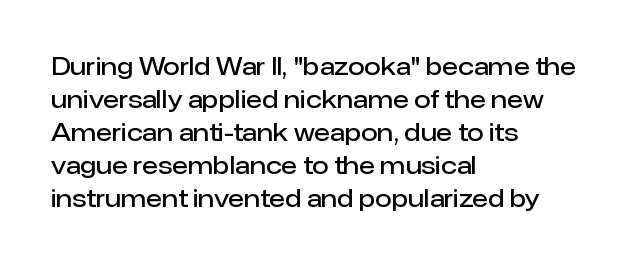
{"italic": "no", "bold": "semi", "underline": "no", "align": "left", "line_spacing": "normal", "line_spacing_ratio": 1.38, "letter_spacing": "normal", "letter_spacing_em": 0.0, "glyph_px": 24}
